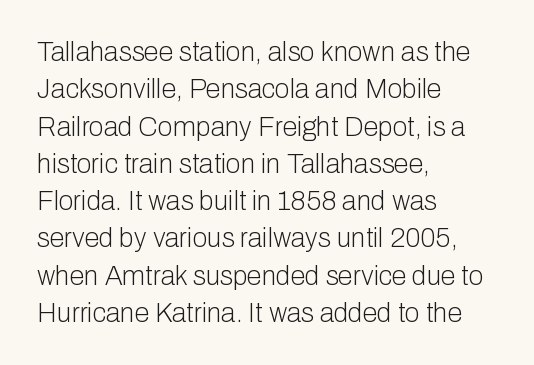
Interline gaps are of average width in this sample. Inter-character spacing is left at the font's built-in metrics. If you drew a line through each stem, it would be perfectly vertical. Words float on clear page, feet unadorned. Each line starts at the same left margin while the right side varies.
